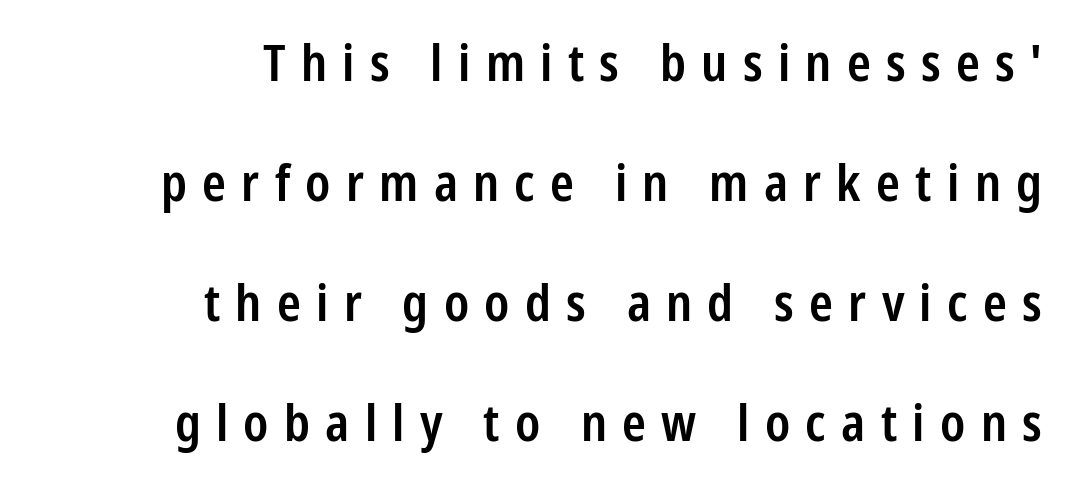
Q: Is the text bold? A: Semi-bold.
Q: Is the text italic (slanted)? A: No, it is upright.
Q: Is the typeface a serif or a sans-serif typeface? A: Sans-serif.
Q: Is the text underlined? A: No.
Q: How is the paragraph aligned? A: Right-aligned.
Q: Is the spacing between letters normal or unusually wide? A: Unusually wide.
Q: Is the spacing between lines tight, normal or loose? A: Loose.
Q: Width (condensed, normal, or wide)? A: Condensed.
Q: Stroke contrast? A: Low.
Q: x-height? A: Medium.
Q: Monospaced? A: No.
